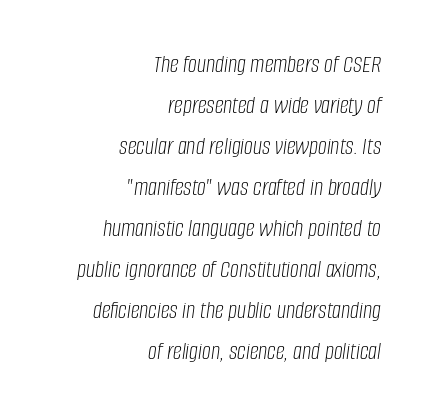
{"italic": "yes", "lean": "right", "slant_degrees": 8, "bold": "no", "underline": "no", "align": "right", "line_spacing": "normal", "line_spacing_ratio": 1.64, "letter_spacing": "normal", "letter_spacing_em": 0.0, "glyph_px": 25}
